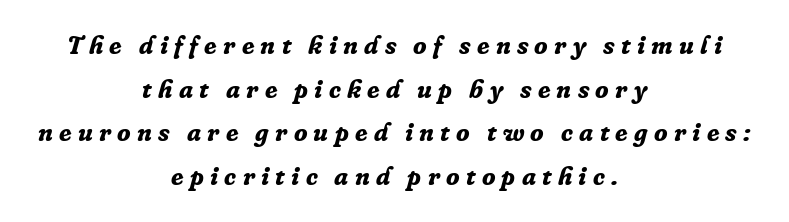
Alignment: centered. Underlining? Definitely not there. Loose tracking; the words dissolve into strings of separated letters. Characters are canted at an angle relative to the baseline's perpendicular. Compared with an ordinary text face, these strokes are far heavier — a full bold.
